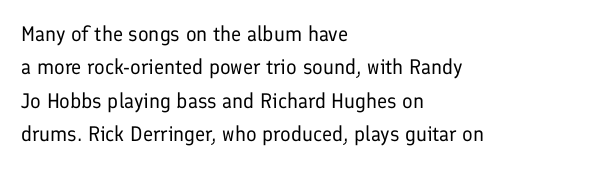
Q: Is the text bold? A: No.
Q: Is the text italic (slanted)? A: No, it is upright.
Q: Is the text underlined? A: No.
Q: How is the paragraph aligned? A: Left-aligned.
Q: Is the spacing between letters normal or unusually wide? A: Normal.
Q: Is the spacing between lines tight, normal or loose? A: Normal.
